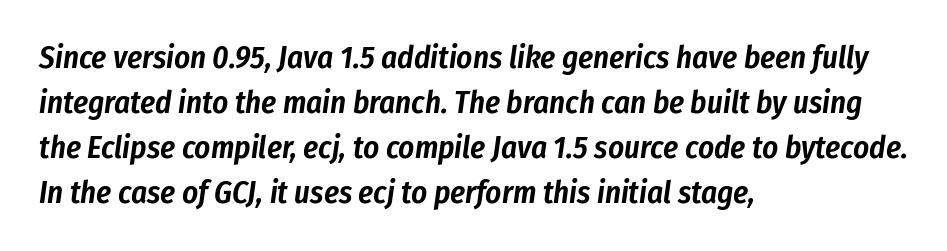
{"italic": "yes", "lean": "right", "slant_degrees": 8, "width": "condensed", "stroke_contrast": "low", "x_height": "medium", "monospaced": "no", "underline": "no", "align": "left", "line_spacing": "normal", "line_spacing_ratio": 1.45, "letter_spacing": "normal", "letter_spacing_em": 0.0, "glyph_px": 31}
